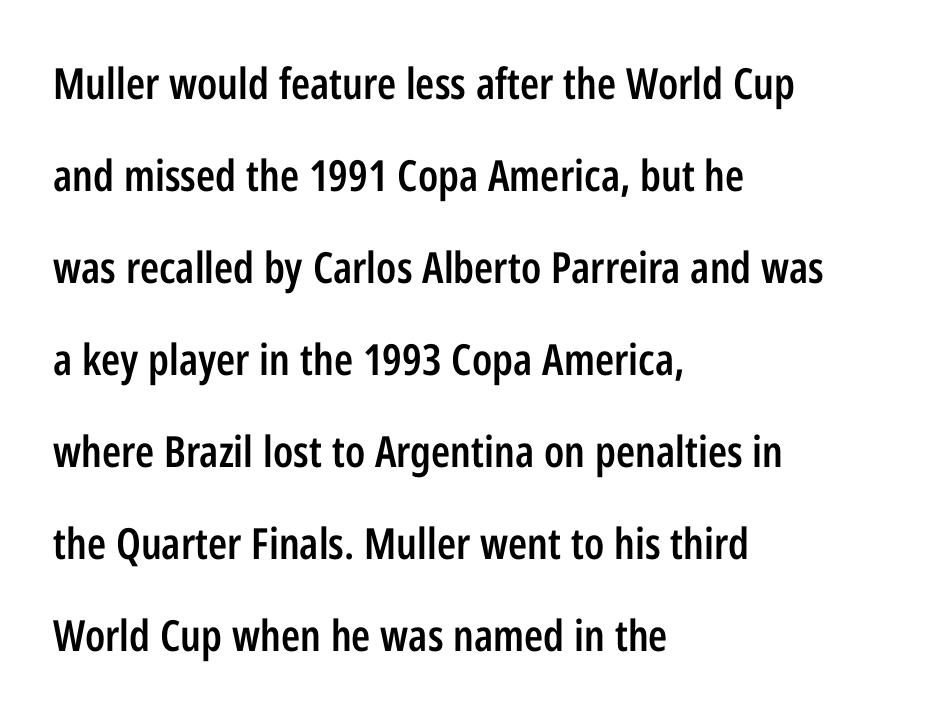
The image shows 43 px semibold, condensed sans-serif type, upright; set left-aligned, loose line spacing (2.14x), normal letter spacing, not underlined; low stroke contrast and a medium x-height.
